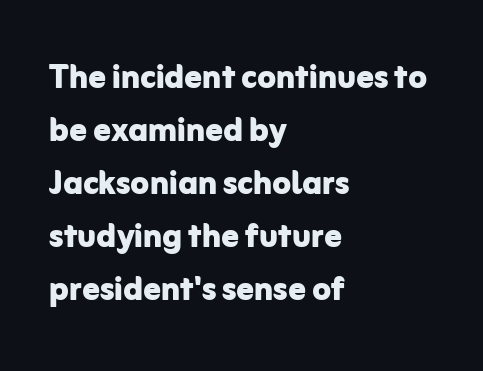
{"serif": "no", "italic": "no", "bold": "yes", "weight": "bold", "width": "normal", "stroke_contrast": "low", "x_height": "medium", "monospaced": "no", "underline": "no", "align": "left", "line_spacing_ratio": 1.23, "letter_spacing": "normal", "letter_spacing_em": 0.0, "glyph_px": 43}
